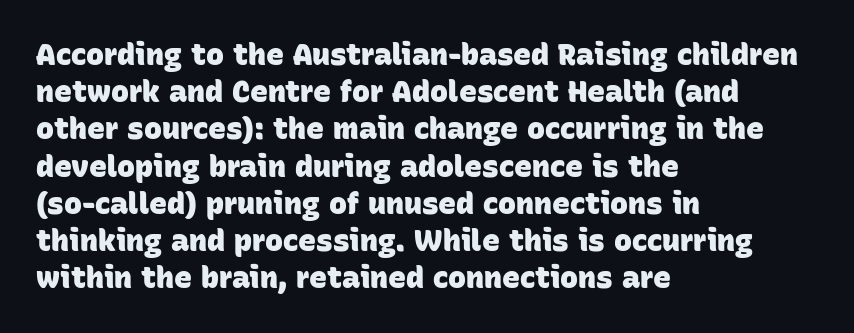
{"serif": "no", "bold": "yes", "weight": "heavy", "width": "normal", "stroke_contrast": "low", "x_height": "large", "monospaced": "no", "underline": "no", "align": "left", "line_spacing_ratio": 1.24, "letter_spacing": "normal", "letter_spacing_em": 0.0, "glyph_px": 30}
